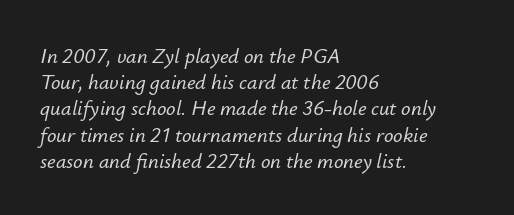
Would a proofreader flag this as italicized? Yes. Check under the words: just untouched page. Horizontal bands of white between lines are of average thickness. There is no visible air inserted between adjacent glyphs.
